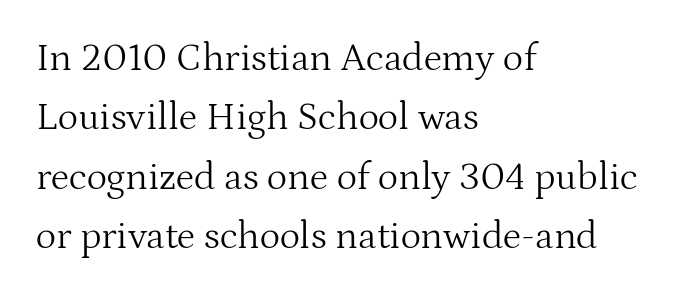
{"serif": "yes", "italic": "no", "bold": "no", "weight": "light", "width": "normal", "stroke_contrast": "medium", "x_height": "medium", "monospaced": "no", "underline": "no", "align": "left", "line_spacing": "normal", "line_spacing_ratio": 1.52, "letter_spacing": "normal", "letter_spacing_em": 0.0, "glyph_px": 39}
